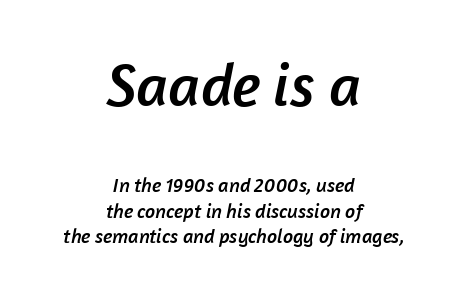
The image shows 61 px sans-serif type; set centered, normal line spacing (1.27x), normal letter spacing, not underlined; the first (top) block is 3.05x larger; low stroke contrast and a medium x-height.
